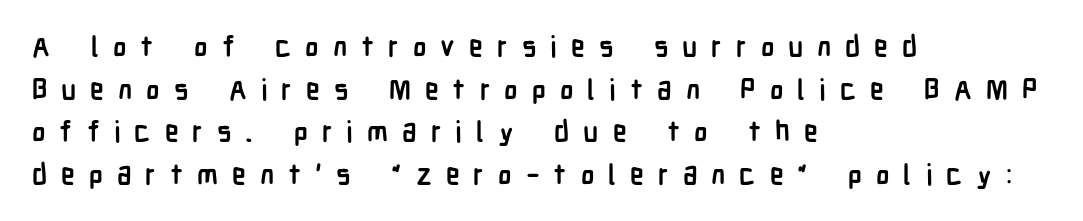
Display-style spreading of the glyphs; the letterfit is very open. Letterform terminals end flat and unadorned throughout the passage. In CSS terms this would be text-align: left. This sample has the flowing, uneven cadence of proportional lettering. These lines carry a lot of weight — the face is fully bold. Nobody drew a line under any word here.
